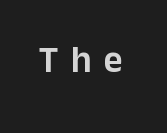
Q: Is the text italic (slanted)? A: No, it is upright.
Q: Is the typeface a serif or a sans-serif typeface? A: Sans-serif.
Q: Is the text underlined? A: No.
Q: Is the spacing between letters normal or unusually wide? A: Unusually wide.
Q: Width (condensed, normal, or wide)? A: Normal.
Q: Stroke contrast? A: Low.
Q: x-height? A: Medium.
Q: Monospaced? A: No.
